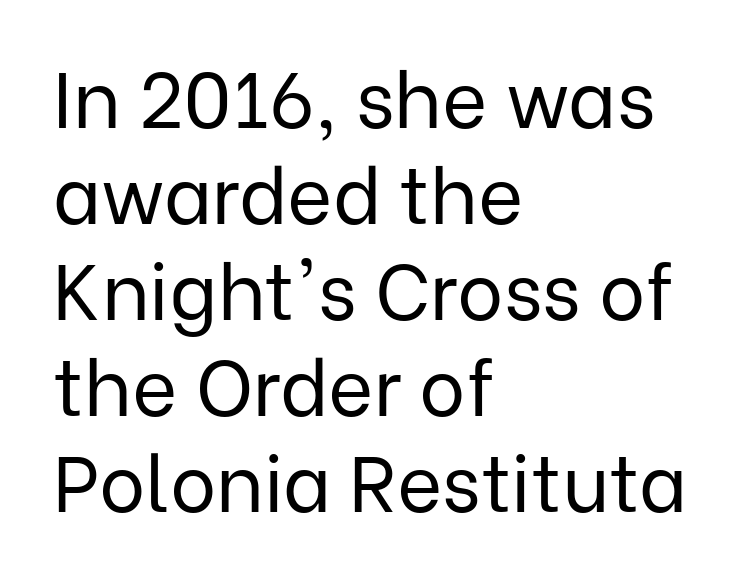
The passage shown is typed in a proportional face where columns would drift. Note: no serifs on the glyphs. Heft: none added — not bold. Each row of text sits above clean, open space.
